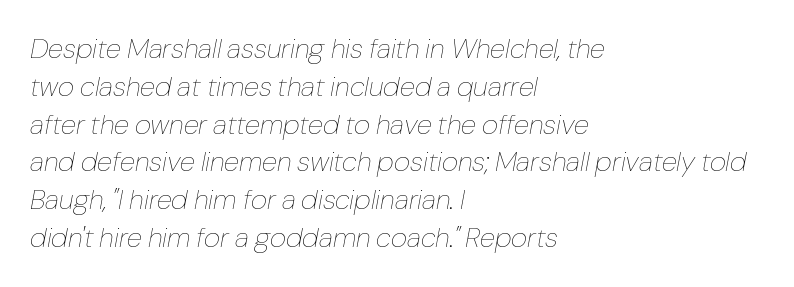
The designer left line spacing at the default. Characters are canted at an angle relative to the baseline's perpendicular. Typeset ragged right — the left edge is the straight one. A quiet, ordinary-to-light weight characterises the typeface. This rendering leaves character spacing at its baseline value. The face used here is proportionally spaced, like ordinary book or web type.
